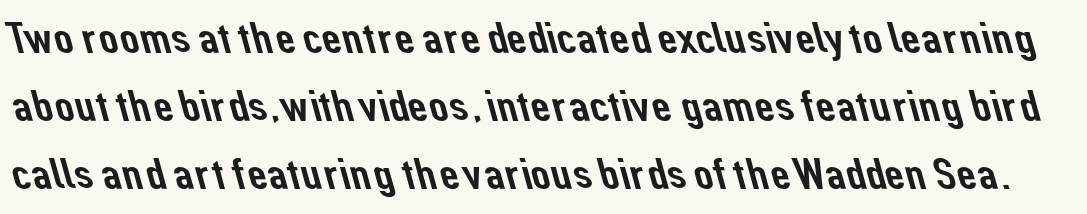
{"serif": "no", "width": "normal", "stroke_contrast": "low", "x_height": "medium", "monospaced": "no", "underline": "no", "line_spacing": "normal", "line_spacing_ratio": 1.58, "letter_spacing": "normal", "letter_spacing_em": 0.0, "glyph_px": 43}
